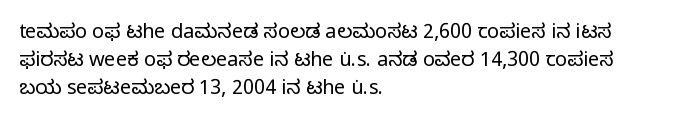
{"italic": "no", "bold": "no", "underline": "no", "align": "left", "line_spacing": "normal", "line_spacing_ratio": 1.39, "letter_spacing": "normal", "letter_spacing_em": 0.0, "glyph_px": 20}
